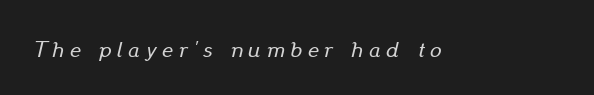
{"italic": "yes", "lean": "right", "slant_degrees": 13, "underline": "no", "letter_spacing": "wide", "letter_spacing_em": 0.25, "glyph_px": 23}
